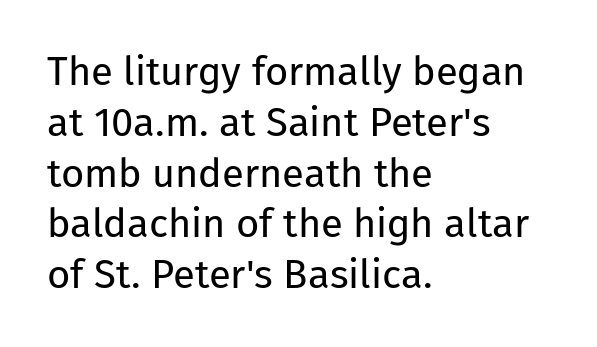
{"serif": "no", "italic": "no", "bold": "no", "weight": "regular", "width": "normal", "stroke_contrast": "low", "x_height": "medium", "monospaced": "no", "underline": "no", "align": "left", "line_spacing": "normal", "line_spacing_ratio": 1.27, "letter_spacing": "normal", "letter_spacing_em": 0.0, "glyph_px": 40}
